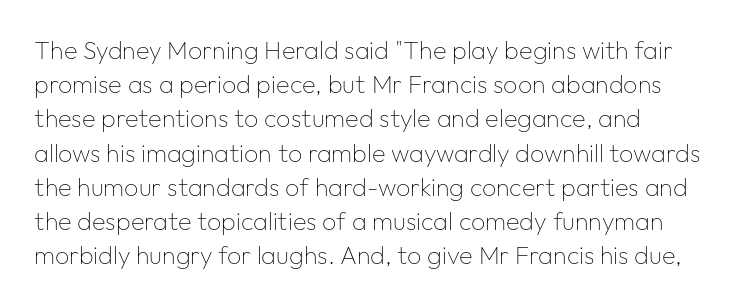
{"italic": "no", "bold": "no", "underline": "no", "line_spacing": "normal", "line_spacing_ratio": 1.37, "letter_spacing": "normal", "letter_spacing_em": 0.0, "glyph_px": 25}
